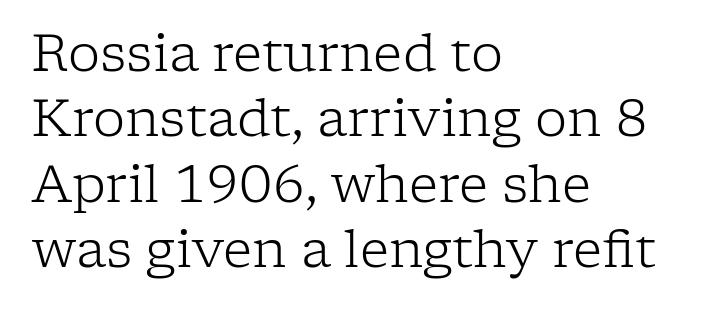
Q: Is the text bold? A: No.
Q: Is the text italic (slanted)? A: No, it is upright.
Q: Is the typeface a serif or a sans-serif typeface? A: Serif.
Q: Is the text underlined? A: No.
Q: How is the paragraph aligned? A: Left-aligned.
Q: Is the spacing between letters normal or unusually wide? A: Normal.
Q: Is the spacing between lines tight, normal or loose? A: Normal.
Q: Width (condensed, normal, or wide)? A: Normal.
Q: Stroke contrast? A: Low.
Q: x-height? A: Medium.
Q: Monospaced? A: No.
